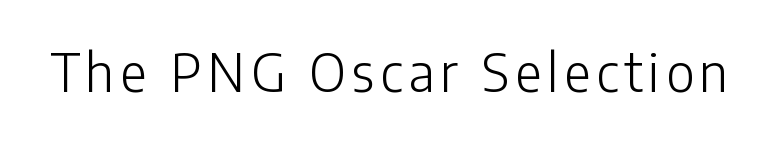
{"serif": "no", "italic": "no", "bold": "no", "weight": "light", "width": "normal", "stroke_contrast": "low", "x_height": "medium", "monospaced": "no", "underline": "no", "glyph_px": 52}
